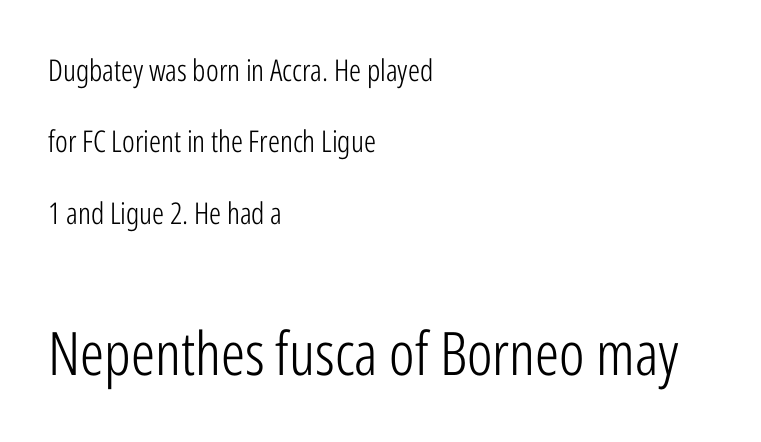
Descender tails drop into unmarked territory. Serifs: no, the terminals of the letterforms are clean. Looks like regular typesetting: each glyph gets only the width it needs. The letters in the lower block stand taller than those in the block above. The passage shown has conventional tracking throughout.
